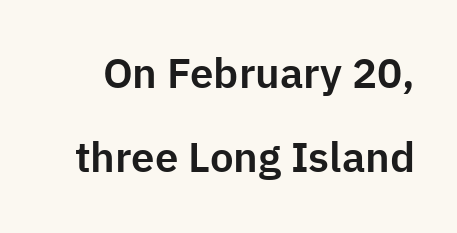
Q: Is the text italic (slanted)? A: No, it is upright.
Q: Is the typeface a serif or a sans-serif typeface? A: Sans-serif.
Q: Is the text underlined? A: No.
Q: Is the spacing between letters normal or unusually wide? A: Normal.
Q: Is the spacing between lines tight, normal or loose? A: Loose.
Q: Width (condensed, normal, or wide)? A: Normal.
Q: Stroke contrast? A: Low.
Q: x-height? A: Medium.
Q: Monospaced? A: No.
